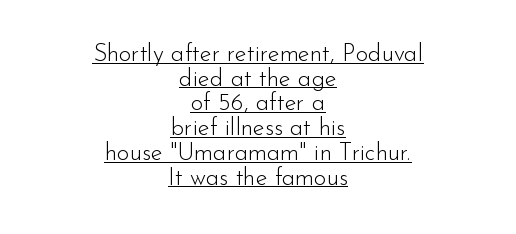
Q: Is the text bold? A: No.
Q: Is the text italic (slanted)? A: No, it is upright.
Q: Is the text underlined? A: Yes.
Q: How is the paragraph aligned? A: Centered.
Q: Is the spacing between letters normal or unusually wide? A: Normal.
Q: Is the spacing between lines tight, normal or loose? A: Tight.
